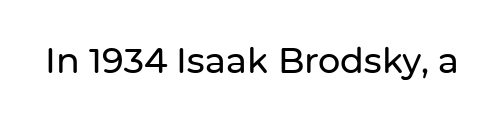
{"serif": "no", "italic": "no", "width": "normal", "stroke_contrast": "low", "x_height": "medium", "monospaced": "no", "underline": "no", "letter_spacing": "normal", "letter_spacing_em": 0.0, "glyph_px": 35}
